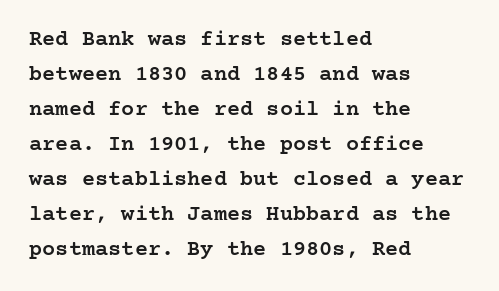
{"italic": "no", "bold": "semi", "underline": "no", "align": "left", "line_spacing": "normal", "line_spacing_ratio": 1.59, "letter_spacing": "normal", "letter_spacing_em": 0.0, "glyph_px": 22}
